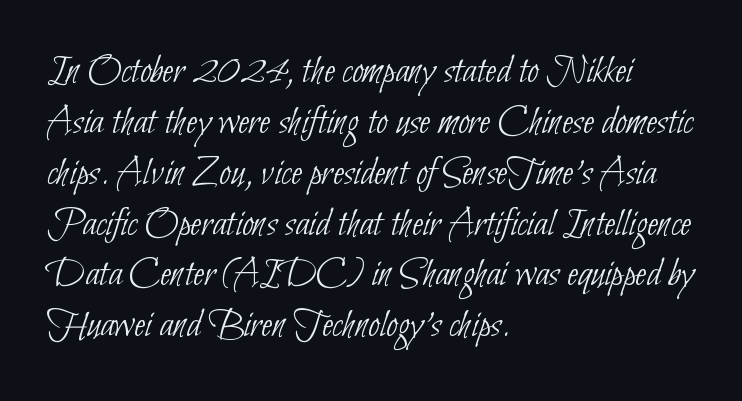
Q: Is the text bold? A: No.
Q: Is the typeface a serif or a sans-serif typeface? A: Sans-serif.
Q: Is the text underlined? A: No.
Q: How is the paragraph aligned? A: Left-aligned.
Q: Is the spacing between letters normal or unusually wide? A: Normal.
Q: Width (condensed, normal, or wide)? A: Condensed.
Q: Stroke contrast? A: Low.
Q: x-height? A: Small.
Q: Monospaced? A: No.
